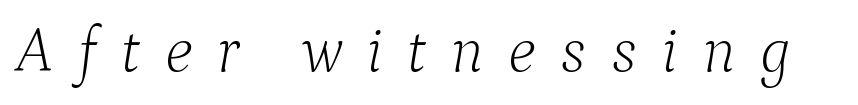
The image shows 64 px light serif type, italic (leaning right); set unusually wide letter spacing (+0.38 em), not underlined; low stroke contrast and a medium x-height.
